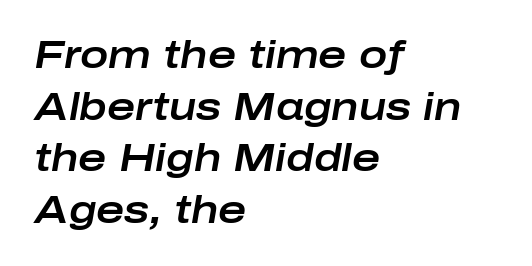
Q: Is the text italic (slanted)? A: Yes, it leans right by about 10 degrees.
Q: Is the text underlined? A: No.
Q: How is the paragraph aligned? A: Left-aligned.
Q: Is the spacing between letters normal or unusually wide? A: Normal.
Q: Is the spacing between lines tight, normal or loose? A: Normal.
Q: Width (condensed, normal, or wide)? A: Wide.
Q: Stroke contrast? A: Low.
Q: x-height? A: Medium.
Q: Monospaced? A: No.
